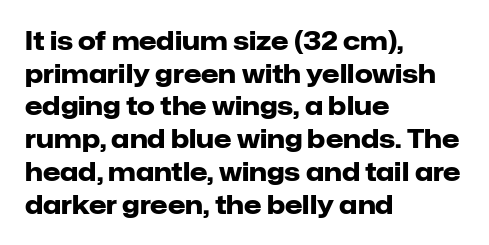
The image shows 25 px bold type, upright; set left-aligned, normal line spacing (1.31x), normal letter spacing, not underlined.
